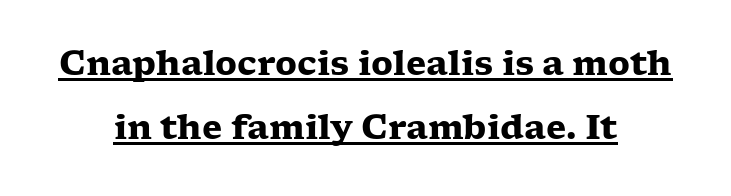
Q: Is the text bold? A: Yes.
Q: Is the text italic (slanted)? A: No, it is upright.
Q: Is the typeface a serif or a sans-serif typeface? A: Serif.
Q: Is the text underlined? A: Yes.
Q: How is the paragraph aligned? A: Centered.
Q: Is the spacing between letters normal or unusually wide? A: Normal.
Q: Is the spacing between lines tight, normal or loose? A: Loose.
Q: Width (condensed, normal, or wide)? A: Wide.
Q: Stroke contrast? A: Low.
Q: x-height? A: Medium.
Q: Monospaced? A: No.
